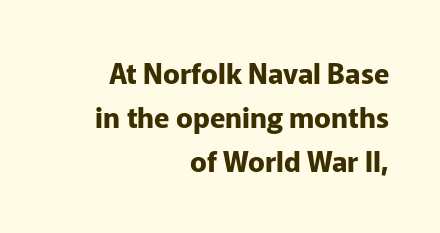
Q: Is the text bold? A: Yes.
Q: Is the text italic (slanted)? A: No, it is upright.
Q: Is the typeface a serif or a sans-serif typeface? A: Sans-serif.
Q: Is the text underlined? A: No.
Q: How is the paragraph aligned? A: Right-aligned.
Q: Is the spacing between letters normal or unusually wide? A: Normal.
Q: Is the spacing between lines tight, normal or loose? A: Normal.
Q: Width (condensed, normal, or wide)? A: Normal.
Q: Stroke contrast? A: Low.
Q: x-height? A: Medium.
Q: Monospaced? A: No.
